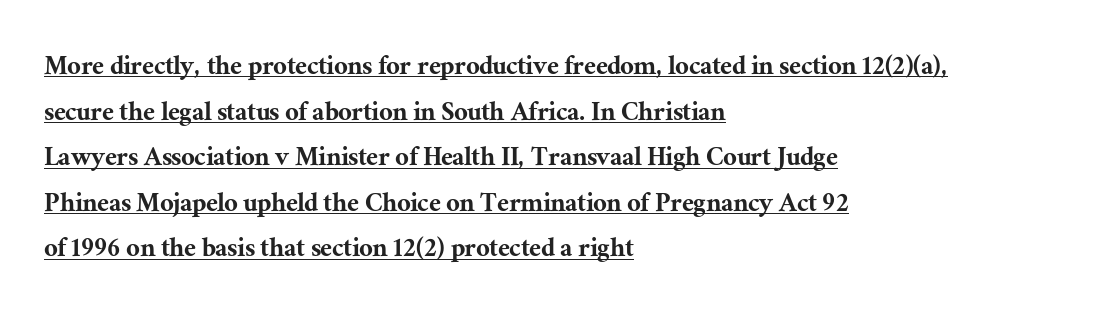
Think of a printed novel: that variable character pitch is what you see here. These lines are set flush left with a ragged right edge. Is there much room between lines? A standard amount, neither cramped nor airy. The specimen reads as upright at a glance.
